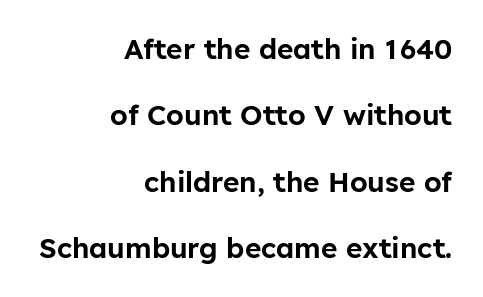
The image shows 28 px sans-serif type, upright; set right-aligned, loose line spacing (2.37x), normal letter spacing, not underlined; low stroke contrast and a medium x-height.
